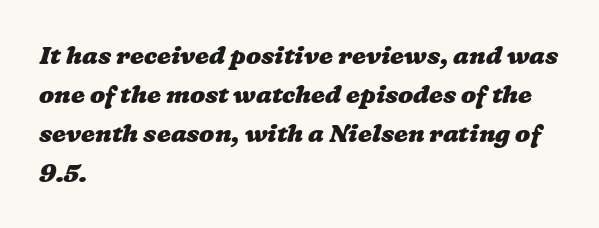
{"bold": "yes", "underline": "no", "align": "left", "line_spacing": "normal", "line_spacing_ratio": 1.57, "letter_spacing": "normal", "letter_spacing_em": 0.0, "glyph_px": 25}
